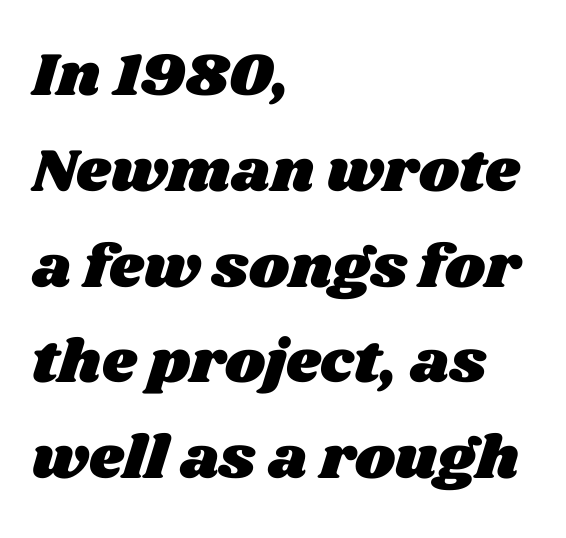
The image shows 61 px wide type; set left-aligned, normal line spacing (1.57x), normal letter spacing, not underlined; medium stroke contrast and a large x-height.
